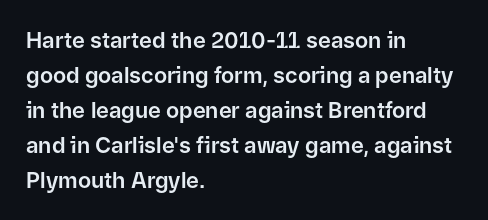
The vertical gap from one line to the next is medium. In terms of posture, this sample is upright. The ragged edge is on the right, which tells us the setting is flush left. Look at the tracking — it's just the regular setting, nothing added. Only glyphs here, with clear space below each row.
